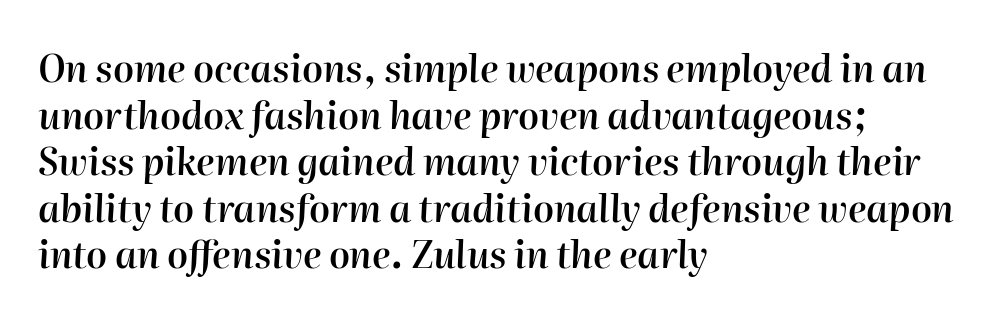
{"italic": "yes", "lean": "right", "slant_degrees": 2, "bold": "semi", "weight": "semibold", "width": "normal", "stroke_contrast": "high", "x_height": "medium", "monospaced": "no", "underline": "no", "align": "left", "line_spacing": "normal", "line_spacing_ratio": 1.26, "letter_spacing": "normal", "letter_spacing_em": 0.0, "glyph_px": 37}
